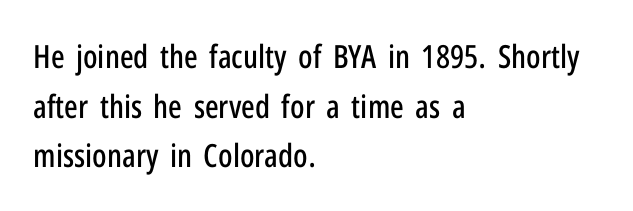
The image shows 32 px condensed sans-serif type, upright; set left-aligned, normal line spacing (1.55x), normal letter spacing, not underlined; low stroke contrast and a medium x-height.
